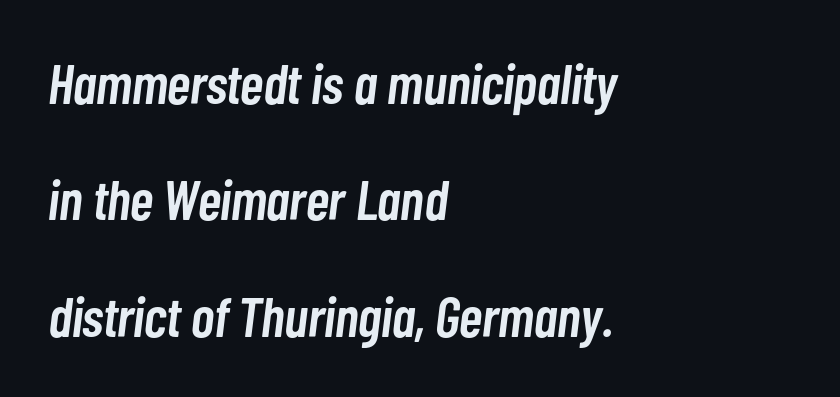
The image shows 56 px semibold, condensed type, italic (leaning right); set left-aligned, loose line spacing (2.08x), normal letter spacing, not underlined; low stroke contrast and a medium x-height.
